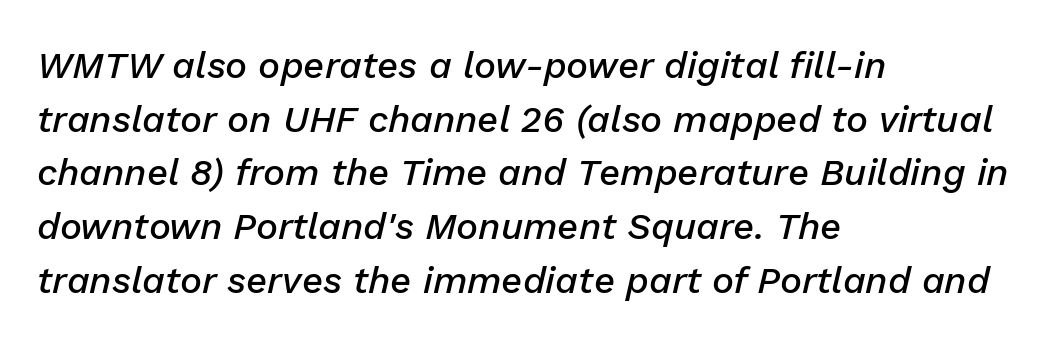
{"italic": "yes", "lean": "right", "slant_degrees": 13, "bold": "semi", "weight": "semibold", "width": "normal", "stroke_contrast": "low", "x_height": "medium", "monospaced": "no", "underline": "no", "align": "left", "line_spacing": "normal", "line_spacing_ratio": 1.45, "letter_spacing": "normal", "letter_spacing_em": 0.0, "glyph_px": 37}
